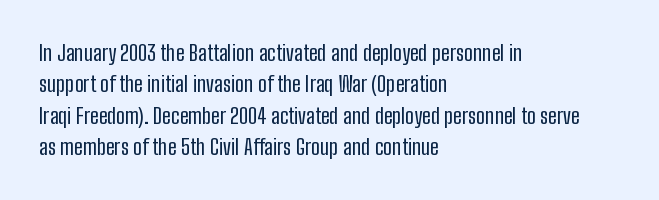
The line-height multiplier appears to be the usual default. The ragged edge is on the right, which tells us the setting is flush left. A typesetter would mark this as roman, not italic. This sample uses plain, unmodified letter spacing. No letter is thick-stroked: the sample isn't bold.
